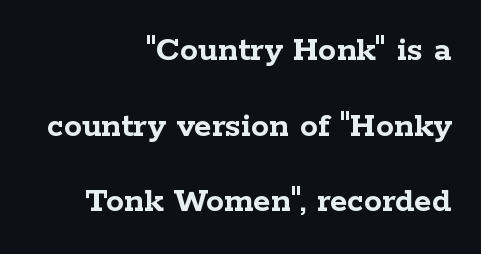
The image shows 36 px semibold, wide serif type, upright; set right-aligned, loose line spacing (2.1x), normal letter spacing, not underlined; low stroke contrast and a medium x-height.
